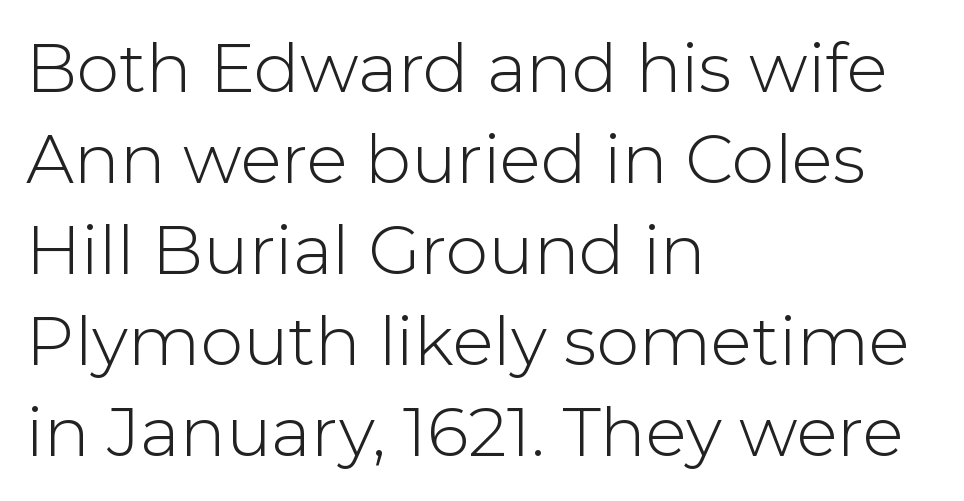
{"serif": "no", "italic": "no", "bold": "no", "weight": "light", "width": "normal", "stroke_contrast": "low", "x_height": "medium", "monospaced": "no", "underline": "no", "align": "left", "line_spacing": "normal", "line_spacing_ratio": 1.34, "letter_spacing": "normal", "letter_spacing_em": 0.0, "glyph_px": 68}
